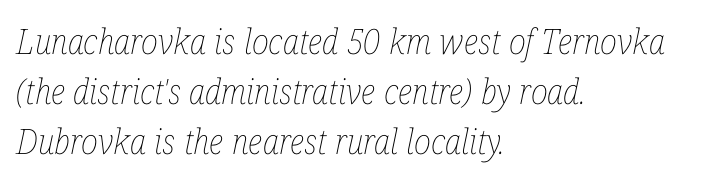
{"italic": "yes", "lean": "right", "slant_degrees": 12, "bold": "no", "weight": "thin", "width": "condensed", "stroke_contrast": "low", "x_height": "medium", "monospaced": "no", "underline": "no", "align": "left", "line_spacing": "normal", "line_spacing_ratio": 1.43, "letter_spacing": "normal", "letter_spacing_em": 0.0, "glyph_px": 35}
